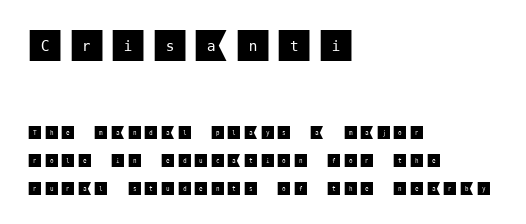
The image shows 35 px sans-serif type, upright; set left-aligned, loose line spacing (1.98x), unusually wide letter spacing (+0.21 em), not underlined; the first (top) block is 2.5x larger; medium stroke contrast and a large x-height.
